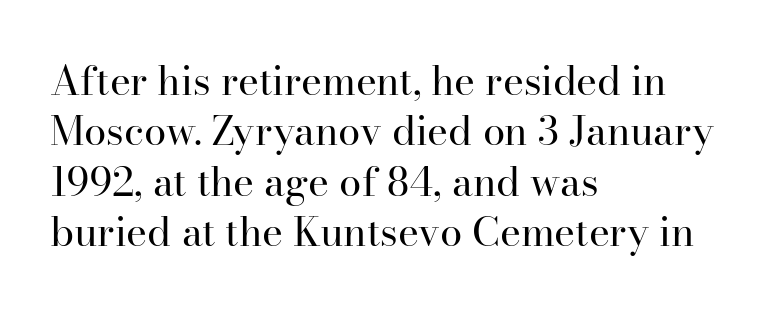
{"serif": "yes", "italic": "no", "bold": "no", "weight": "regular", "width": "normal", "stroke_contrast": "high", "x_height": "small", "monospaced": "no", "underline": "no", "align": "left", "line_spacing": "normal", "line_spacing_ratio": 1.26, "letter_spacing": "normal", "letter_spacing_em": 0.0, "glyph_px": 40}
